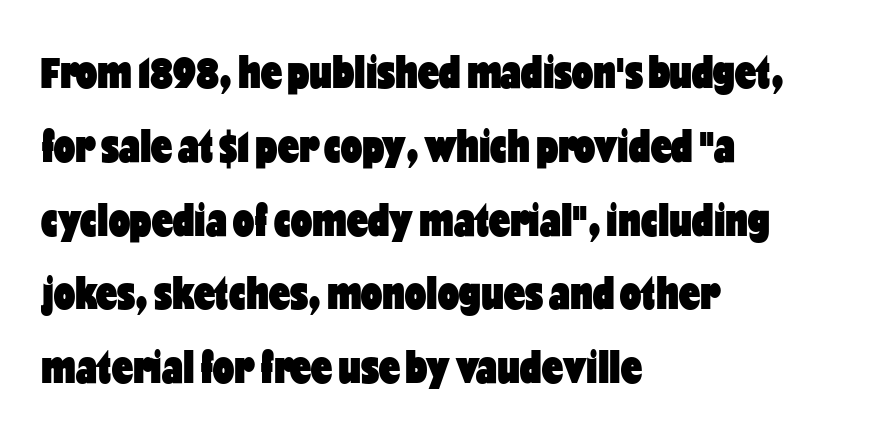
The font's upright variant was chosen for this text. Reading down the column, the eye jumps a familiar distance to each next line. Between one letter and the next there's only the usual sliver of space. This sample is left-justified, so line endings fall wherever the words run out. Anything drawn beneath the words? Only blank space.
